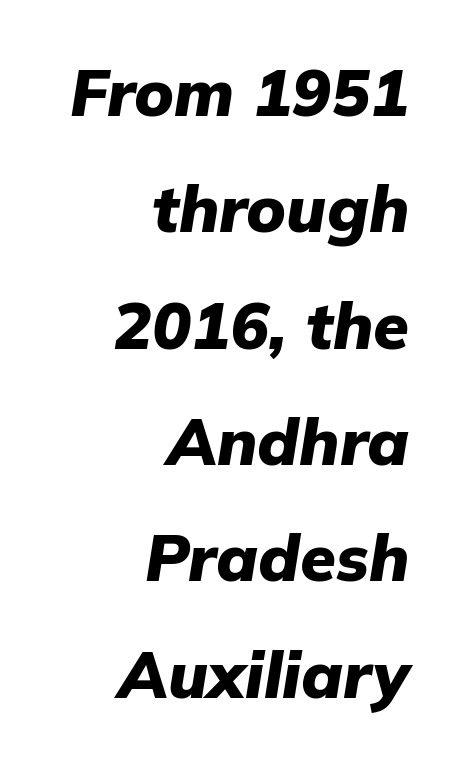
{"italic": "yes", "lean": "right", "slant_degrees": 9, "bold": "yes", "weight": "heavy", "width": "normal", "stroke_contrast": "low", "x_height": "medium", "monospaced": "no", "underline": "no", "align": "right", "line_spacing_ratio": 1.79, "letter_spacing": "normal", "letter_spacing_em": 0.0, "glyph_px": 65}
